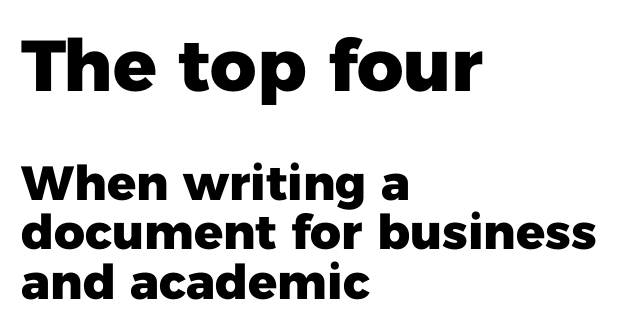
Stroke thickness is high; the sample reads as a true bold. Bare-footed words on every line. This sample has the flowing, uneven cadence of proportional lettering. The letters stand straight up with perfectly vertical stems.
